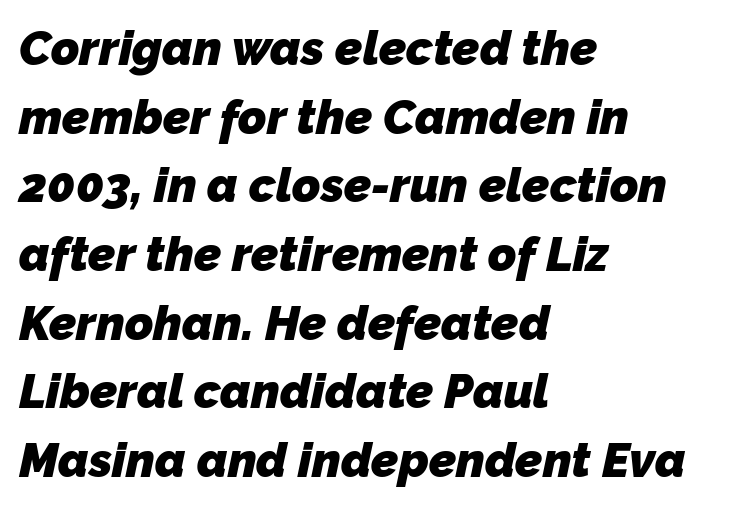
{"serif": "no", "bold": "yes", "weight": "heavy", "width": "normal", "stroke_contrast": "low", "x_height": "medium", "monospaced": "no", "underline": "no", "align": "left", "line_spacing": "normal", "line_spacing_ratio": 1.43, "letter_spacing": "normal", "letter_spacing_em": 0.0, "glyph_px": 48}
